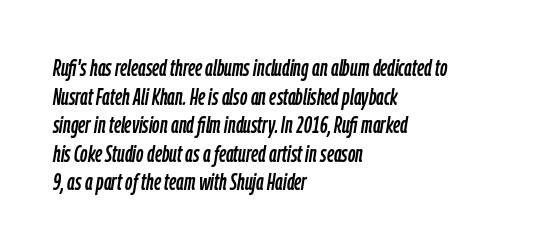
{"italic": "yes", "lean": "right", "slant_degrees": 9, "underline": "no", "align": "left", "line_spacing_ratio": 1.24, "letter_spacing": "normal", "letter_spacing_em": 0.0, "glyph_px": 23}
